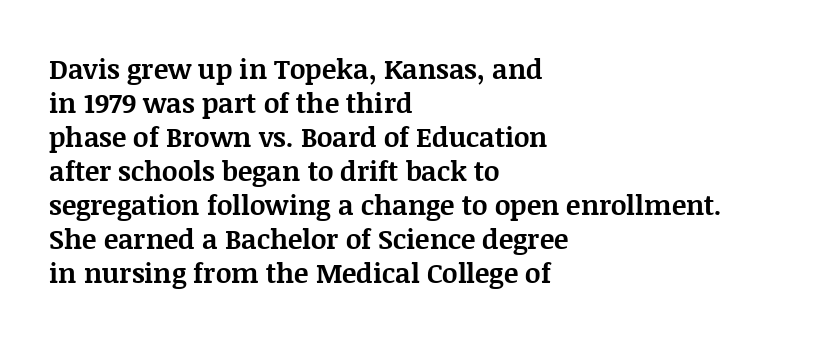
Does the weight exceed regular? Yes, all the way to bold. Short note: letters normally spaced. The space beneath each line is pristine and unruled. The typesetter chose a ragged-right arrangement here. Posture: vertical. The passage shown stacks its lines at a standard gap.
